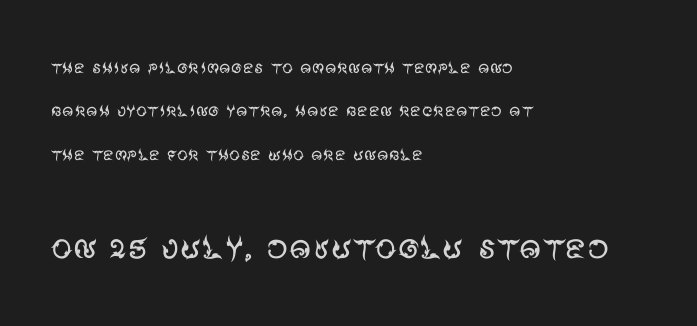
Notice the wide empty band between every row — that's loose leading. In CSS terms this would be text-align: left. Nothing unusual about the tracking: characters are spaced as the font intends. Each letter keeps its own natural width here, so spacing adapts to shape. Ascenders rise straight up at ninety degrees. Stems here are at most as thick as an everyday book face.
